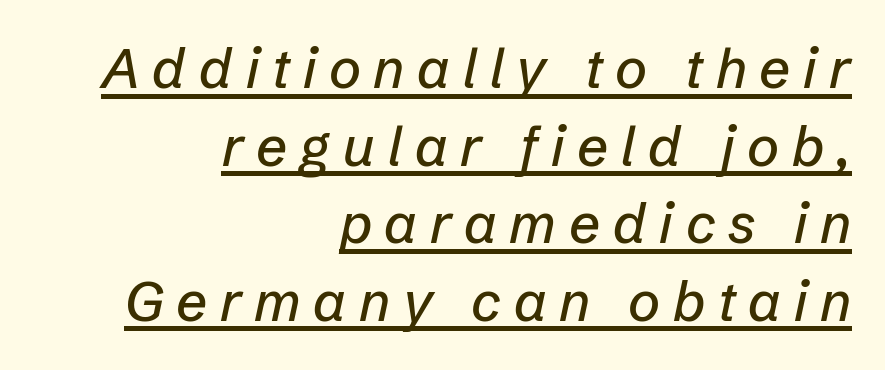
{"italic": "yes", "lean": "right", "slant_degrees": 12, "width": "normal", "stroke_contrast": "low", "x_height": "medium", "monospaced": "no", "underline": "yes", "align": "right", "line_spacing": "normal", "line_spacing_ratio": 1.41, "letter_spacing": "wide", "letter_spacing_em": 0.23, "glyph_px": 55}
